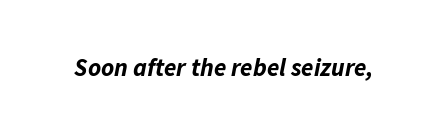
Q: Is the text bold? A: Yes.
Q: Is the text italic (slanted)? A: Yes, it leans right by about 11 degrees.
Q: Is the text underlined? A: No.
Q: Is the spacing between letters normal or unusually wide? A: Normal.
